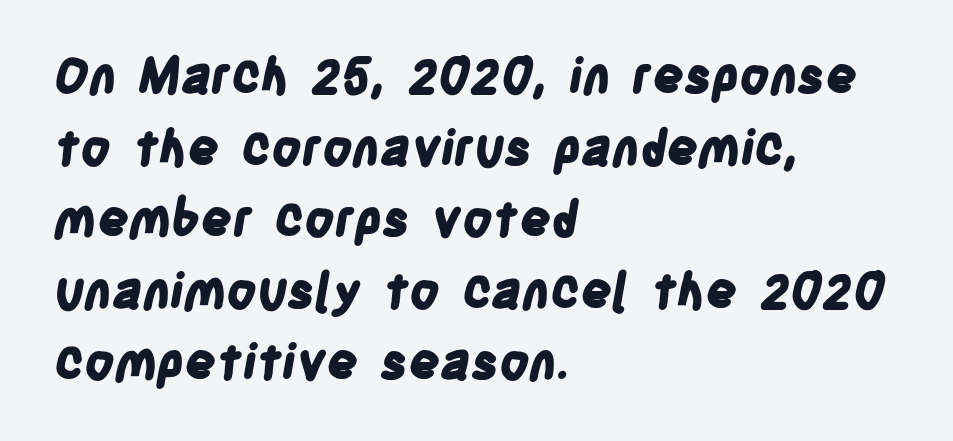
Q: Is the text bold? A: Yes.
Q: Is the typeface a serif or a sans-serif typeface? A: Sans-serif.
Q: Is the text underlined? A: No.
Q: How is the paragraph aligned? A: Left-aligned.
Q: Is the spacing between letters normal or unusually wide? A: Normal.
Q: Is the spacing between lines tight, normal or loose? A: Normal.
Q: Width (condensed, normal, or wide)? A: Condensed.
Q: Stroke contrast? A: Low.
Q: x-height? A: Large.
Q: Monospaced? A: No.
